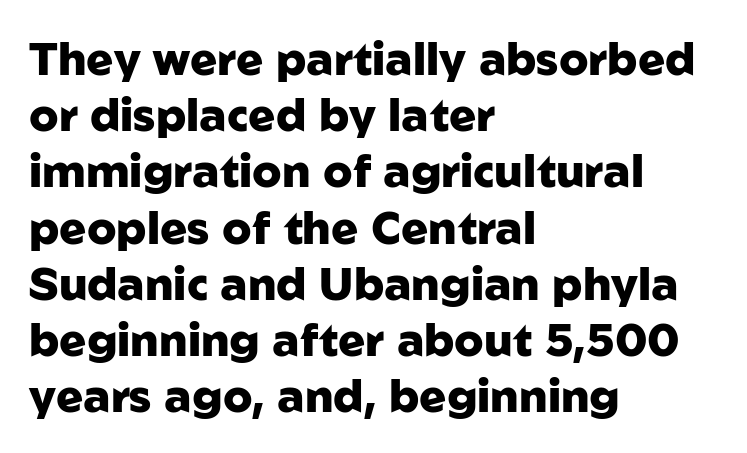
These lines were composed using upright roman letters. As a designer I'd log this as weight 700, bold. The specimen omits any rule beneath the text block's lines. In CSS terms this would be text-align: left. Are there feet on the stems? There aren't — it's a sans.
